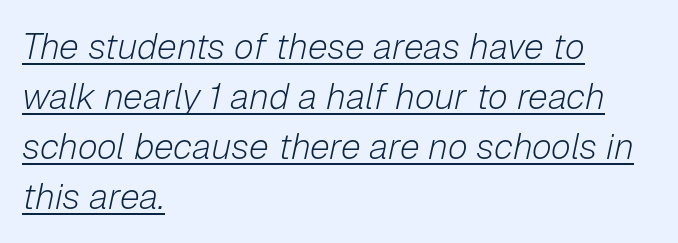
The block of text has a typical density, with ordinary space between rows. Each letter keeps its own natural width here, so spacing adapts to shape. The text carries the slant typical of an italic or oblique font. Like a heading marked for emphasis, these lines bear an underscore.
